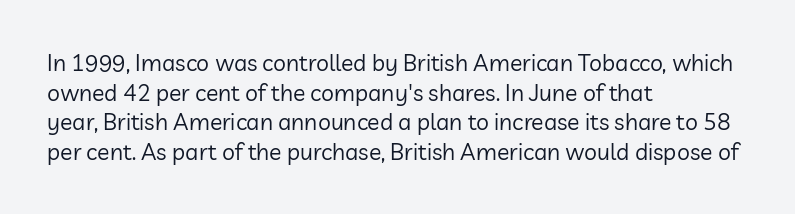
Q: Is the text bold? A: No.
Q: Is the text italic (slanted)? A: No, it is upright.
Q: Is the text underlined? A: No.
Q: How is the paragraph aligned? A: Left-aligned.
Q: Is the spacing between letters normal or unusually wide? A: Normal.
Q: Is the spacing between lines tight, normal or loose? A: Normal.
